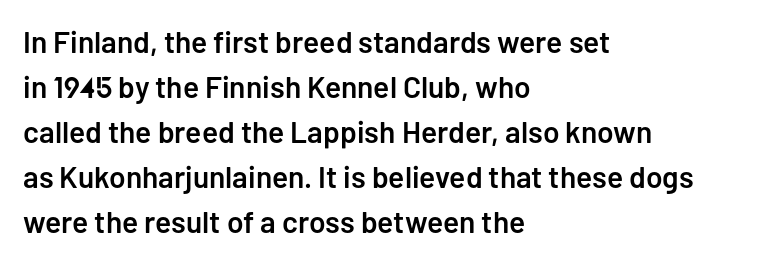
{"serif": "no", "italic": "no", "bold": "semi", "weight": "semibold", "width": "normal", "stroke_contrast": "low", "x_height": "medium", "monospaced": "no", "underline": "no", "align": "left", "line_spacing": "normal", "line_spacing_ratio": 1.5, "letter_spacing": "normal", "letter_spacing_em": 0.0, "glyph_px": 30}
